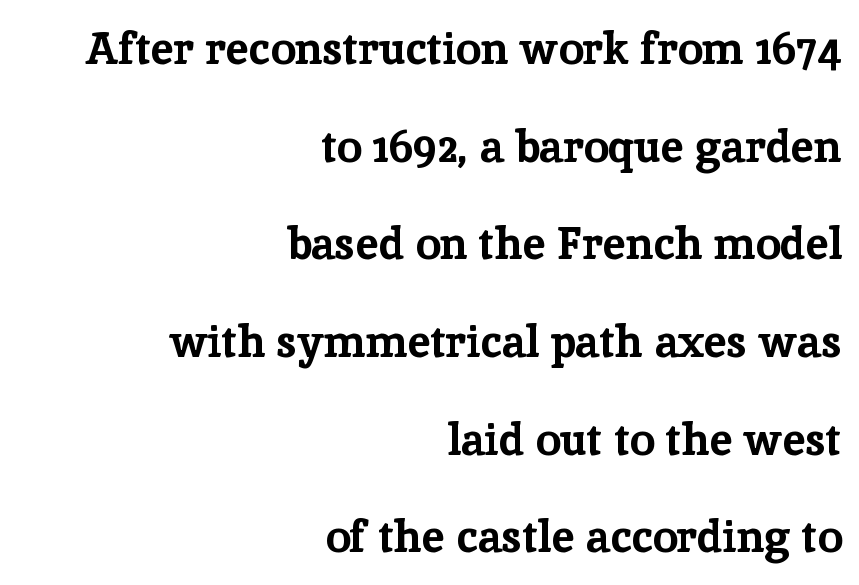
The image shows 45 px bold serif type, upright; set right-aligned, loose line spacing (2.17x), normal letter spacing, not underlined; low stroke contrast and a medium x-height.
